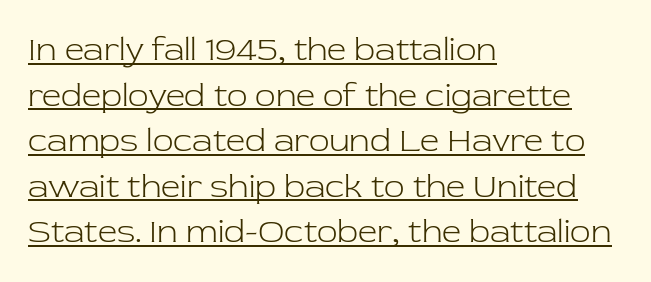
{"serif": "yes", "italic": "no", "bold": "no", "weight": "light", "width": "normal", "stroke_contrast": "low", "x_height": "medium", "monospaced": "no", "underline": "yes", "align": "left", "line_spacing": "normal", "line_spacing_ratio": 1.34, "letter_spacing": "normal", "letter_spacing_em": 0.0, "glyph_px": 34}
